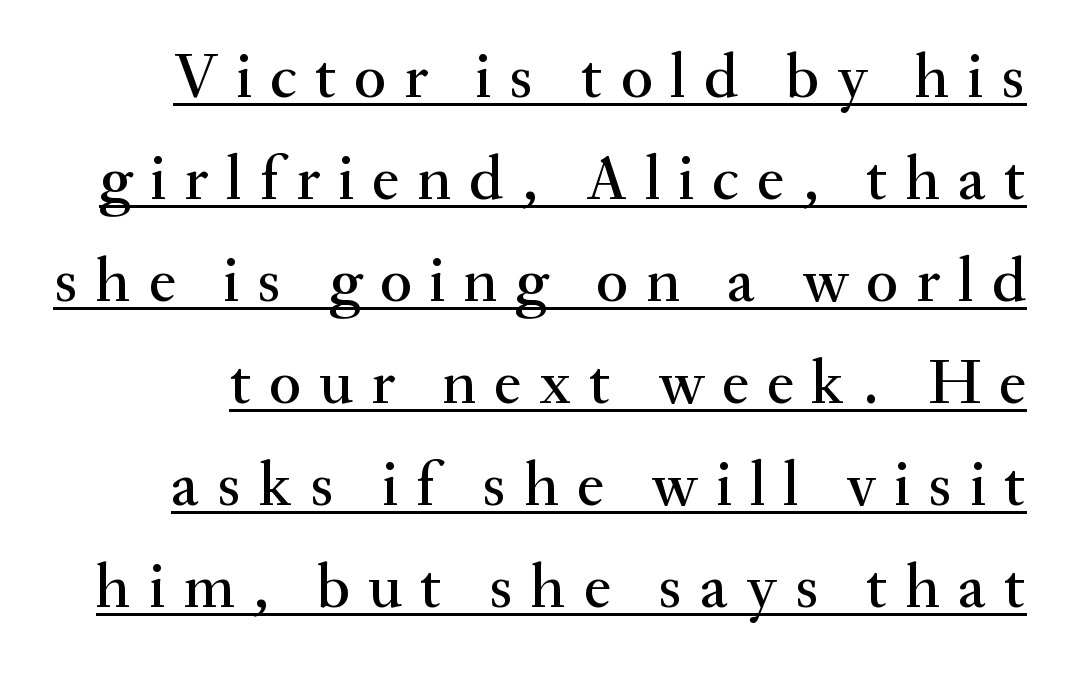
{"serif": "yes", "italic": "no", "width": "normal", "stroke_contrast": "medium", "x_height": "small", "monospaced": "no", "underline": "yes", "line_spacing": "normal", "line_spacing_ratio": 1.62, "letter_spacing": "wide", "letter_spacing_em": 0.28, "glyph_px": 63}
